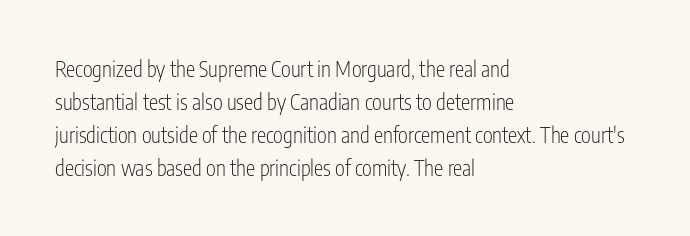
No italicization has been applied; the sample stays upright. This rendering features lettering with no underline. Summary of weight: not heavy and not bold. The typesetter chose a ragged-right arrangement here. The vertical gap from one line to the next is medium.
